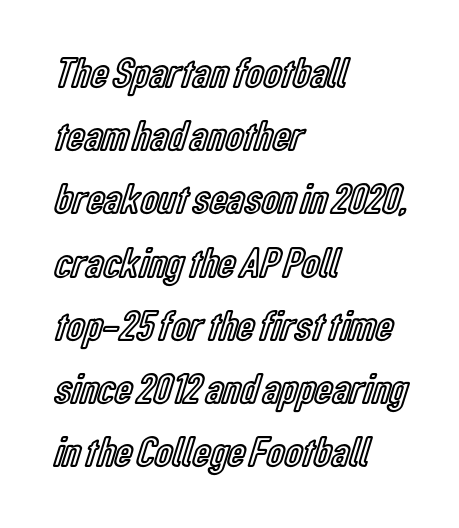
The typesetter chose a ragged-right arrangement here. Students, note that the glyphs here touch the page at normal intervals. Type without underlining. The passage shown is typed in a proportional face where columns would drift.
